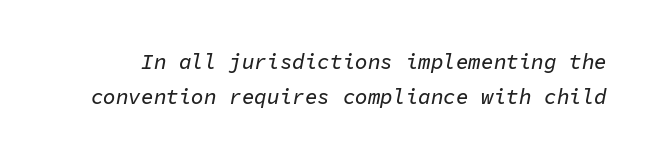
Q: Is the text italic (slanted)? A: Yes, it leans right by about 11 degrees.
Q: Is the text underlined? A: No.
Q: Is the spacing between letters normal or unusually wide? A: Normal.
Q: Is the spacing between lines tight, normal or loose? A: Normal.
